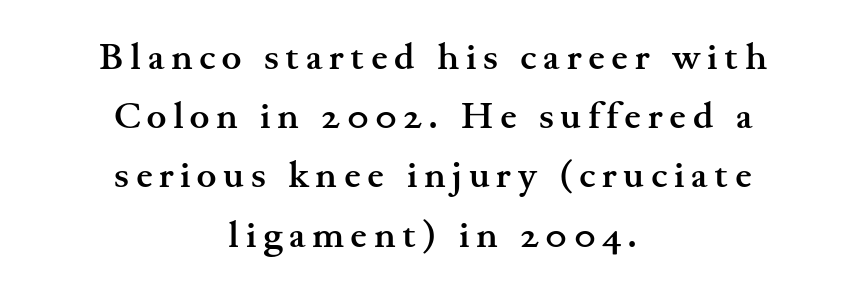
This is serif lettering, the kind often seen in printed books. Is there much room between lines? A standard amount, neither cramped nor airy. Glance below the letters and you will spot only blank space. Do the characters align in a grid? No, the font is proportional.
